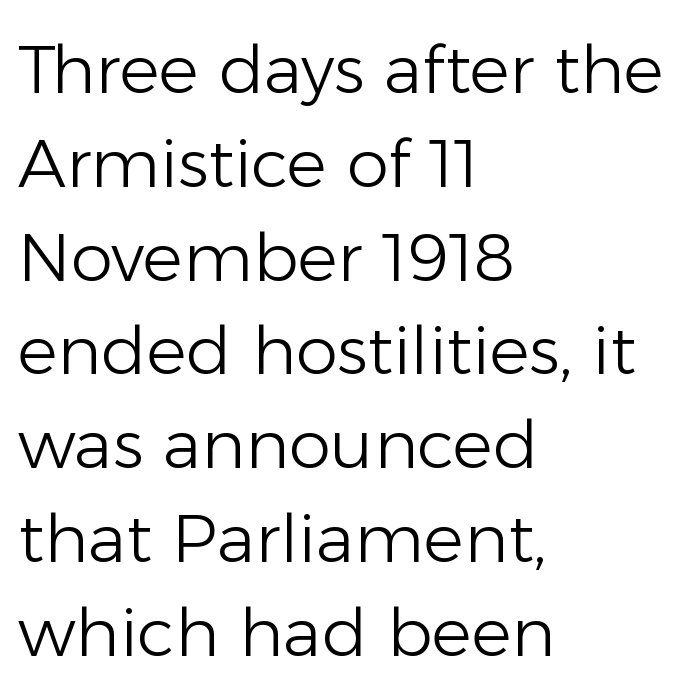
Heaviness? Minimal to ordinary, like unemphasized prose. Looks like regular typesetting: each glyph gets only the width it needs. The space directly below the letters is spotless. Each word holds together tightly as a unit, with standard inter-letter gaps. Look at the bottom of the vertical strokes: they stop flat, with no serifs. Regarding leading, the lines here are spaced in the standard way.
